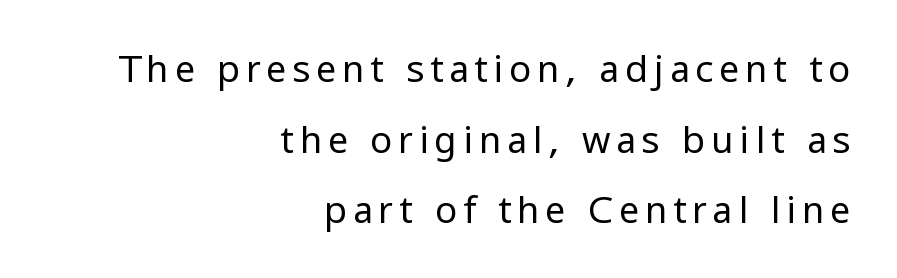
{"serif": "no", "italic": "no", "bold": "no", "weight": "regular", "width": "normal", "stroke_contrast": "low", "x_height": "medium", "monospaced": "no", "underline": "no", "align": "right", "line_spacing": "loose", "line_spacing_ratio": 1.91, "glyph_px": 37}
